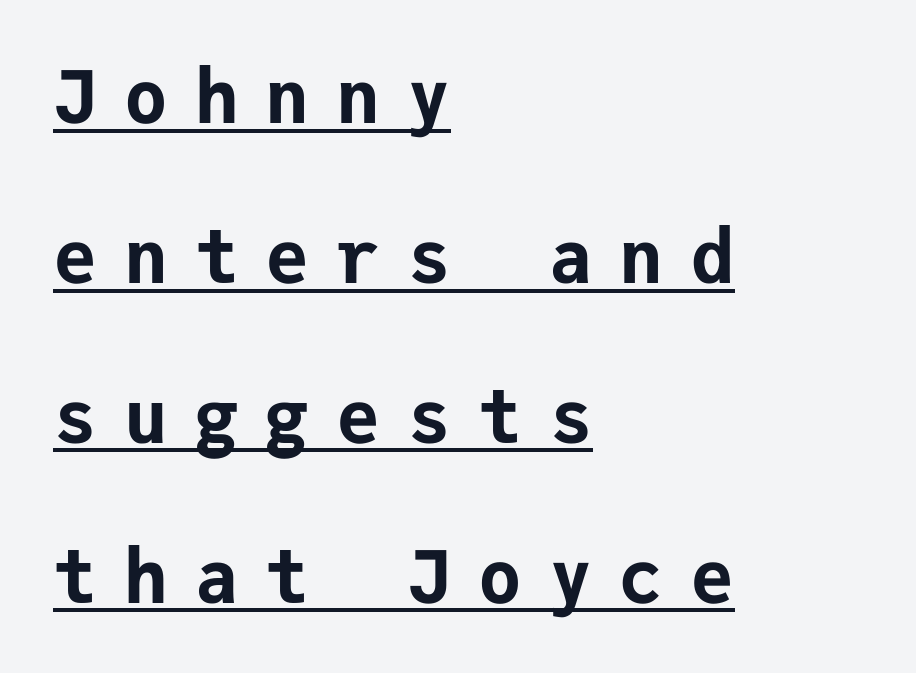
These lines are composed in type without serifs. Honestly, the letter spacing is so wide it's the main thing you notice. Weight: bold. Note the uniform advance width — an 'i' takes as much space as an 'm'.
